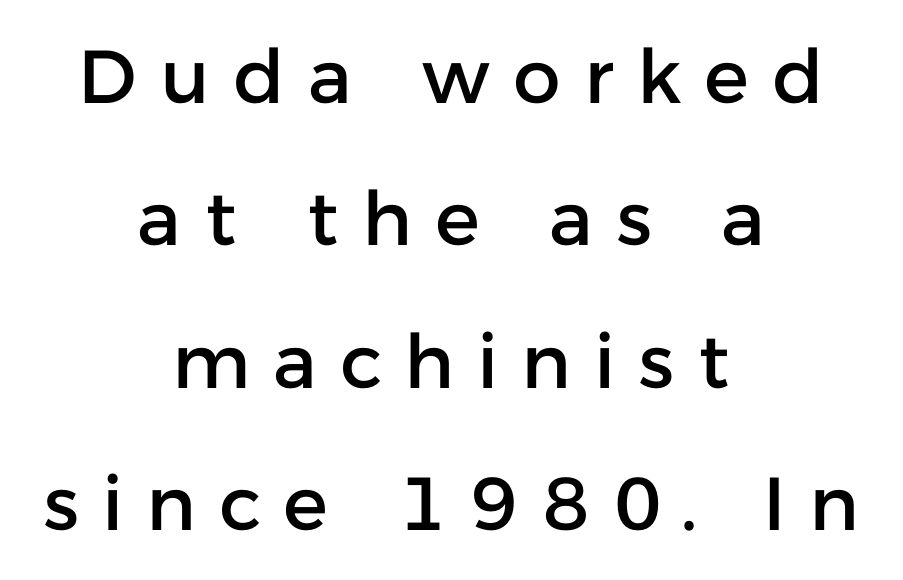
Q: Is the text italic (slanted)? A: No, it is upright.
Q: Is the typeface a serif or a sans-serif typeface? A: Sans-serif.
Q: Is the text underlined? A: No.
Q: How is the paragraph aligned? A: Centered.
Q: Is the spacing between letters normal or unusually wide? A: Unusually wide.
Q: Is the spacing between lines tight, normal or loose? A: Loose.
Q: Width (condensed, normal, or wide)? A: Normal.
Q: Stroke contrast? A: Low.
Q: x-height? A: Medium.
Q: Monospaced? A: No.
